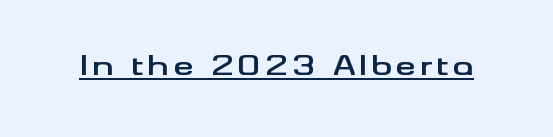
The image shows 26 px bold type, upright; set underlined.
